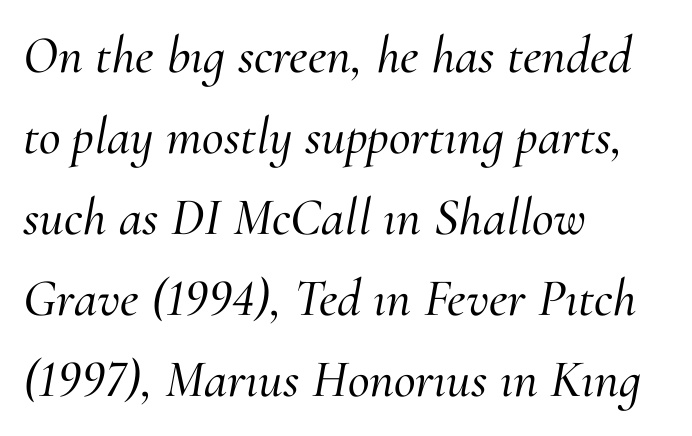
Q: Is the text italic (slanted)? A: Yes, it leans right by about 10 degrees.
Q: Is the typeface a serif or a sans-serif typeface? A: Serif.
Q: Is the text underlined? A: No.
Q: How is the paragraph aligned? A: Left-aligned.
Q: Is the spacing between letters normal or unusually wide? A: Normal.
Q: Is the spacing between lines tight, normal or loose? A: Normal.
Q: Width (condensed, normal, or wide)? A: Normal.
Q: Stroke contrast? A: Medium.
Q: x-height? A: Small.
Q: Monospaced? A: No.
